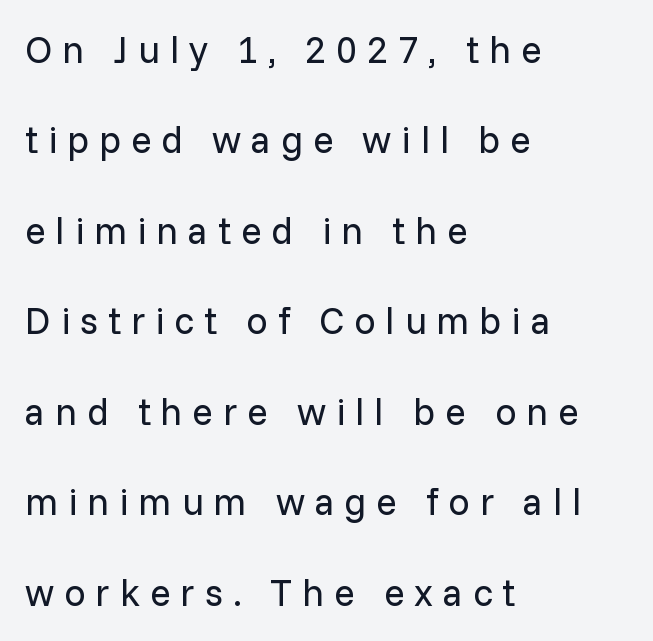
{"serif": "no", "italic": "no", "bold": "no", "weight": "regular", "width": "normal", "stroke_contrast": "low", "x_height": "medium", "monospaced": "no", "underline": "no", "align": "left", "line_spacing": "loose", "line_spacing_ratio": 2.38, "letter_spacing": "wide", "letter_spacing_em": 0.26, "glyph_px": 38}
